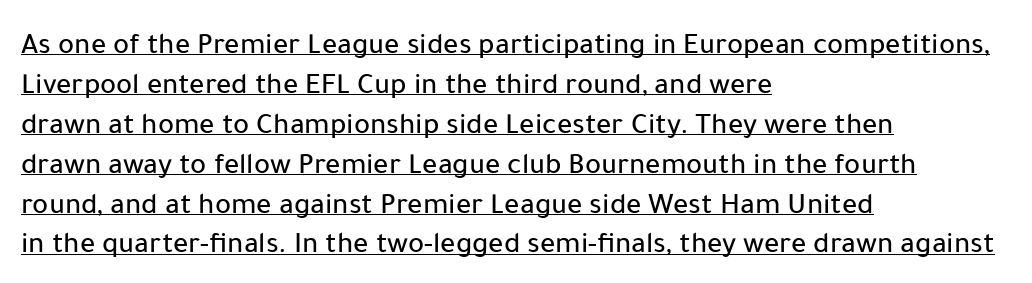
Q: Is the text italic (slanted)? A: No, it is upright.
Q: Is the typeface a serif or a sans-serif typeface? A: Sans-serif.
Q: Is the text underlined? A: Yes.
Q: How is the paragraph aligned? A: Left-aligned.
Q: Is the spacing between letters normal or unusually wide? A: Normal.
Q: Is the spacing between lines tight, normal or loose? A: Normal.
Q: Width (condensed, normal, or wide)? A: Normal.
Q: Stroke contrast? A: Low.
Q: x-height? A: Medium.
Q: Monospaced? A: No.
